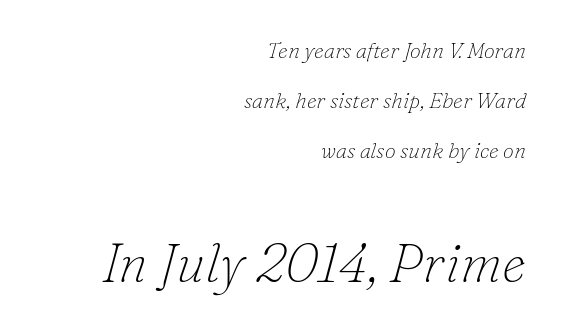
{"serif": "yes", "italic": "yes", "lean": "right", "slant_degrees": 16, "bold": "no", "weight": "thin", "width": "normal", "stroke_contrast": "low", "x_height": "small", "monospaced": "no", "underline": "no", "align": "right", "line_spacing": "loose", "line_spacing_ratio": 2.27, "letter_spacing": "normal", "letter_spacing_em": 0.0, "larger_block": "second", "size_ratio": 2.45, "glyph_px": 54}
